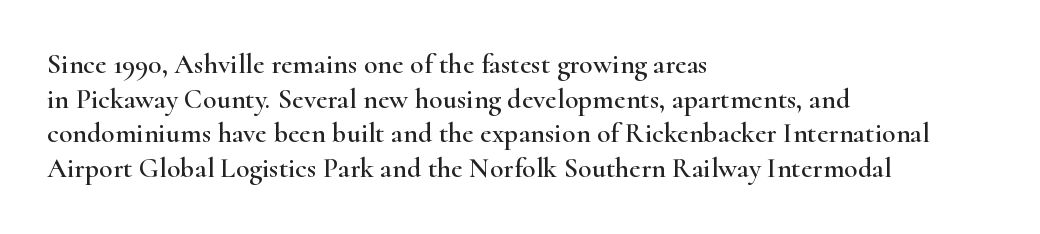
The image shows 28 px wide serif type, upright; set left-aligned, line spacing 1.24x, normal letter spacing, not underlined; high stroke contrast and a small x-height.
